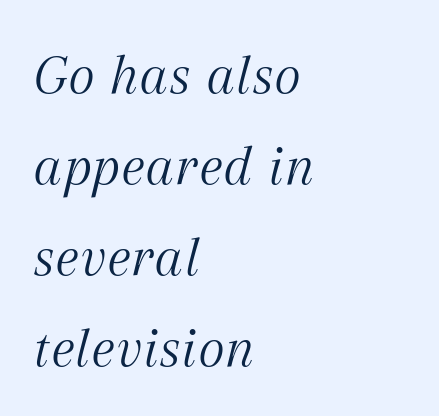
The image shows 58 px light serif type, italic (leaning right); set left-aligned, normal line spacing (1.57x), normal letter spacing, not underlined; medium stroke contrast and a medium x-height.
